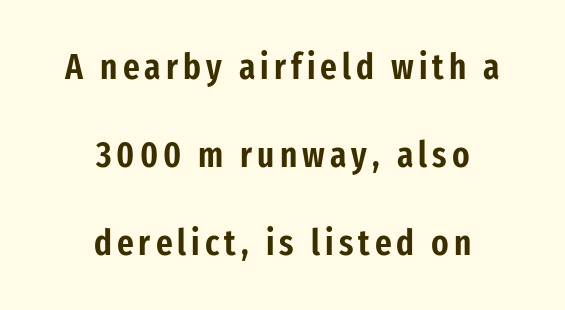
The image shows 36 px condensed sans-serif type, upright; set centered, loose line spacing (2.44x), not underlined; low stroke contrast and a medium x-height.
